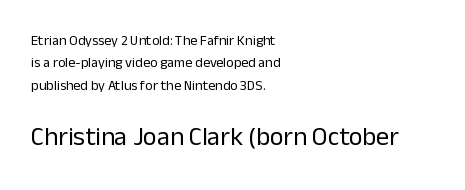
Q: Is the text bold? A: No.
Q: Is the text italic (slanted)? A: No, it is upright.
Q: Is the text underlined? A: No.
Q: How is the paragraph aligned? A: Left-aligned.
Q: Is the spacing between letters normal or unusually wide? A: Normal.
Q: Is the spacing between lines tight, normal or loose? A: Normal.
Q: Which block of text is set in a larger size, the first (top) or the second (bottom)? A: The second (bottom) one.
